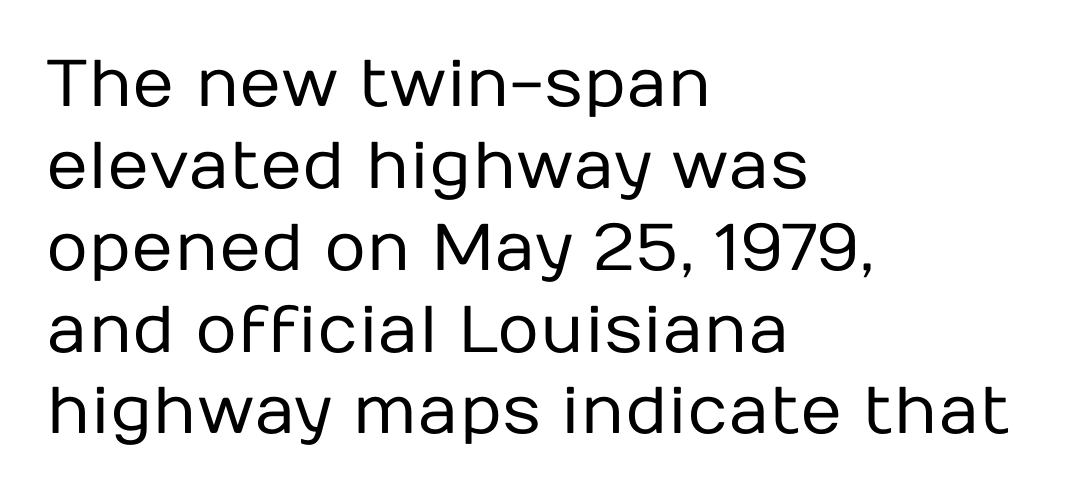
The image shows 66 px regular-weight sans-serif type, upright; set left-aligned, line spacing 1.24x, normal letter spacing, not underlined; low stroke contrast and a medium x-height.
